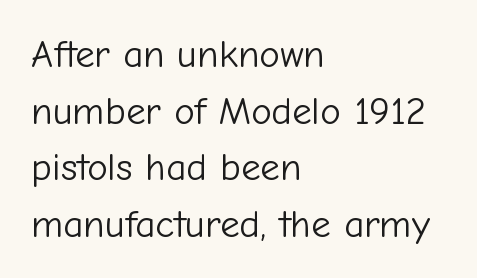
Each line starts at the same left margin while the right side varies. On a weight scale, this lands at 450 or below. A bare baseline throughout the passage. The space between consecutive lines is moderate. The line texture is even and compact thanks to regular tracking. Here the designer chose a conventional face with non-uniform glyph widths.
